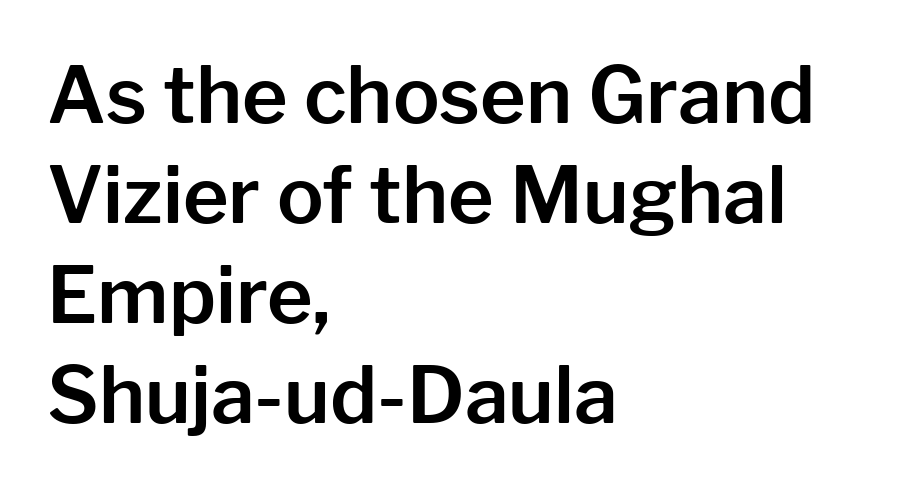
{"serif": "no", "italic": "no", "width": "normal", "stroke_contrast": "low", "x_height": "medium", "monospaced": "no", "underline": "no", "align": "left", "line_spacing": "normal", "line_spacing_ratio": 1.28, "letter_spacing": "normal", "letter_spacing_em": 0.0, "glyph_px": 78}
